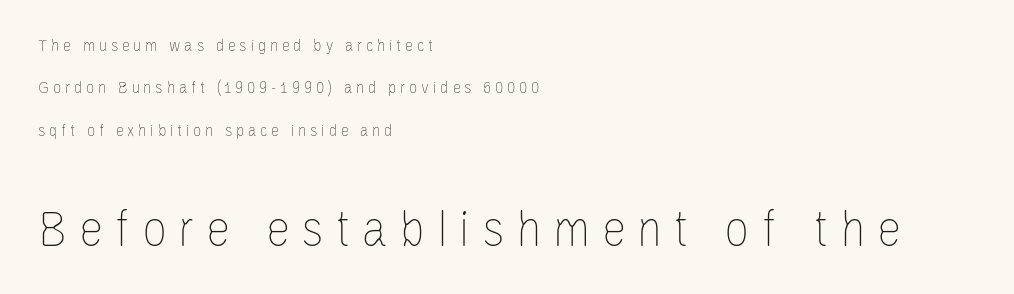
{"italic": "no", "bold": "no", "weight": "thin", "width": "condensed", "stroke_contrast": "low", "x_height": "large", "monospaced": "no", "underline": "no", "align": "left", "line_spacing": "loose", "line_spacing_ratio": 2.35, "letter_spacing": "wide", "letter_spacing_em": 0.21, "larger_block": "second", "size_ratio": 3.06, "glyph_px": 55}
